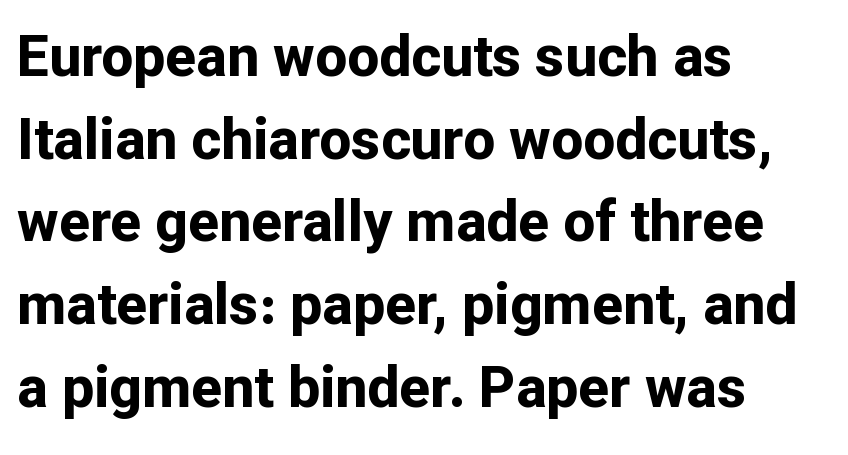
Q: Is the text bold? A: Yes.
Q: Is the text italic (slanted)? A: No, it is upright.
Q: Is the typeface a serif or a sans-serif typeface? A: Sans-serif.
Q: Is the text underlined? A: No.
Q: How is the paragraph aligned? A: Left-aligned.
Q: Is the spacing between letters normal or unusually wide? A: Normal.
Q: Is the spacing between lines tight, normal or loose? A: Normal.
Q: Width (condensed, normal, or wide)? A: Normal.
Q: Stroke contrast? A: Low.
Q: x-height? A: Medium.
Q: Monospaced? A: No.
